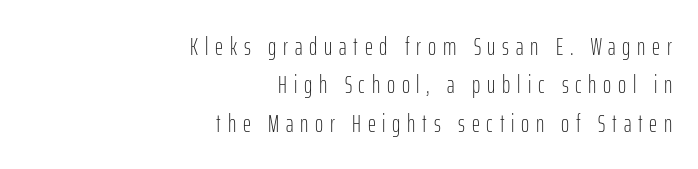
The image shows 25 px text type, upright; set right-aligned, normal line spacing (1.54x), unusually wide letter spacing (+0.27 em), not underlined.
